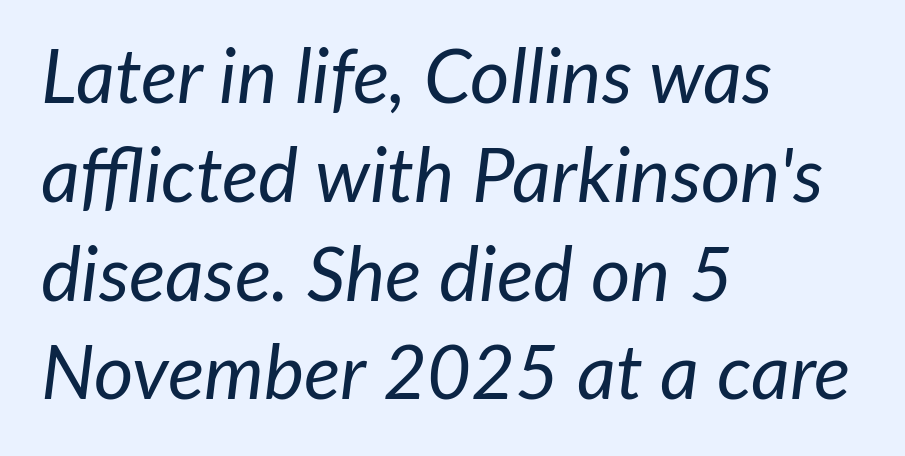
{"italic": "yes", "lean": "right", "slant_degrees": 7, "bold": "no", "weight": "regular", "width": "normal", "stroke_contrast": "low", "x_height": "medium", "monospaced": "no", "underline": "no", "align": "left", "line_spacing": "normal", "line_spacing_ratio": 1.3, "letter_spacing": "normal", "letter_spacing_em": 0.0, "glyph_px": 76}
